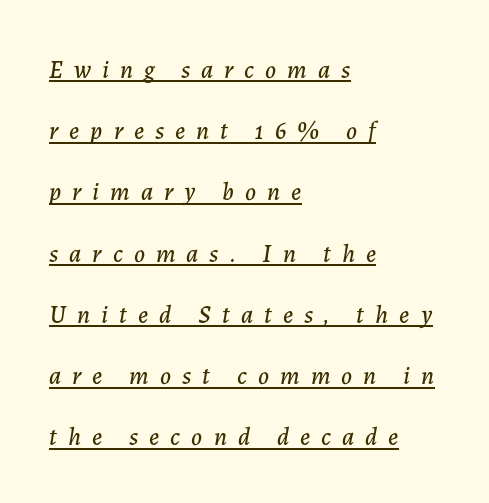
{"italic": "yes", "lean": "right", "slant_degrees": 7, "underline": "yes", "align": "left", "line_spacing": "loose", "line_spacing_ratio": 2.45, "letter_spacing": "wide", "letter_spacing_em": 0.44, "glyph_px": 25}
